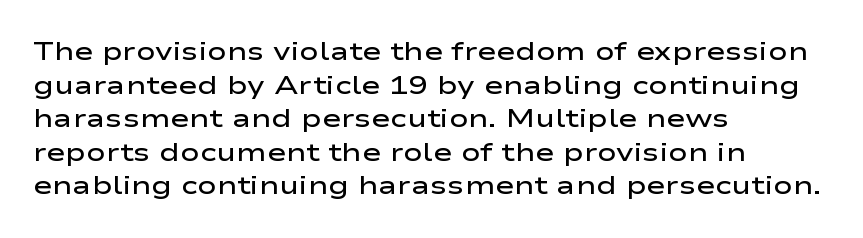
Each row of text sits above clean, open space. Notice how the passage keeps a crisp vertical edge on the left only. These lines keep a tight, regular rhythm from letter to letter. The strokes are fattened partway — semibold, not bold. Regarding leading, the lines here are spaced in the standard way. Upright lettering throughout.
